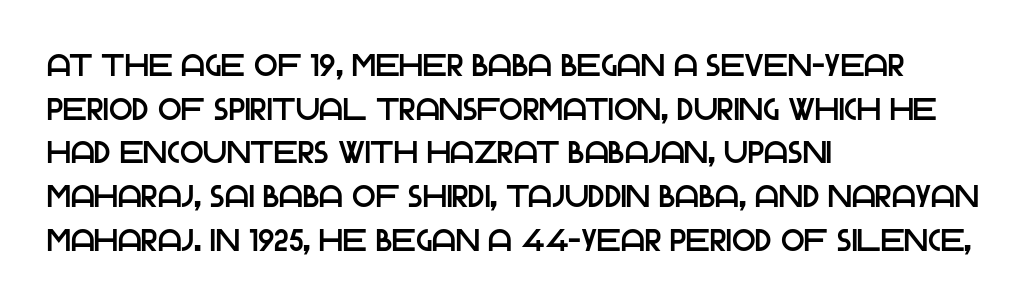
Q: Is the text italic (slanted)? A: No, it is upright.
Q: Is the typeface a serif or a sans-serif typeface? A: Sans-serif.
Q: Is the text underlined? A: No.
Q: How is the paragraph aligned? A: Left-aligned.
Q: Is the spacing between letters normal or unusually wide? A: Normal.
Q: Is the spacing between lines tight, normal or loose? A: Normal.
Q: Width (condensed, normal, or wide)? A: Normal.
Q: Stroke contrast? A: Low.
Q: x-height? A: Large.
Q: Monospaced? A: No.
